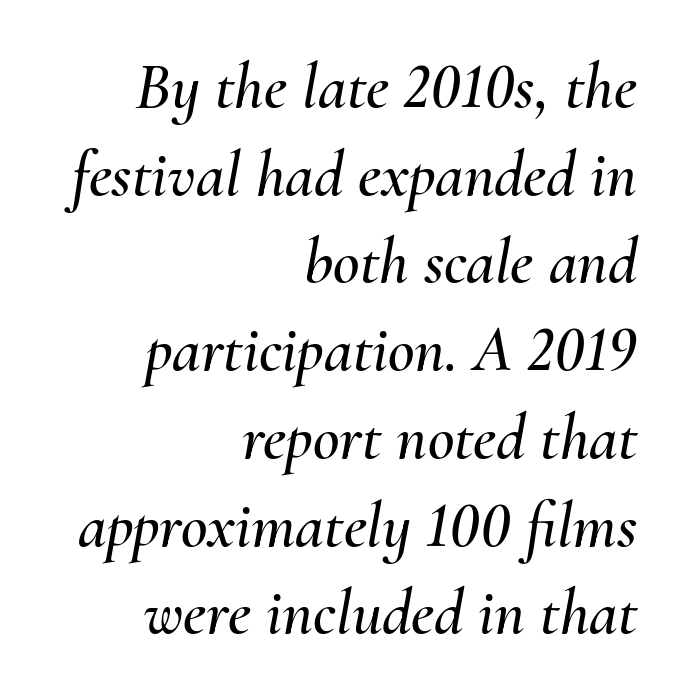
In CSS terms this would be text-align: right. You could call the tracking neutral — neither tight nor loose. The glyphs are unaccompanied by any horizontal stroke below them. Each new line begins a customary step beneath the previous one. The letters advance in unequal steps, a hallmark of proportional type.
